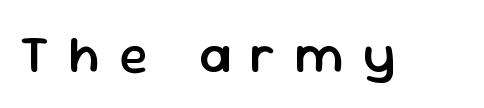
Varying glyph widths throughout — classic text-font behaviour. The passage shown is not underscored anywhere. The font's upright variant was chosen for this text. To sum up the face: it is a sans, with no serifs.
